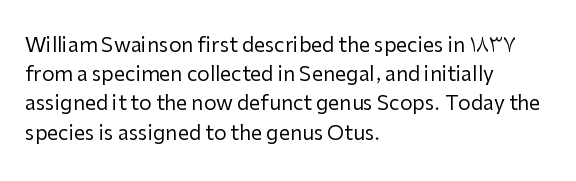
A normal amount of white space separates one row of letters from the next. The foot of each line stays bare and open. The ragged edge is on the right, which tells us the setting is flush left. This sample uses an upright cut, with every glyph sitting square on the baseline. No chunkiness to these letters — they're not bold. Does extra space separate the letters? No, they use regular spacing.
